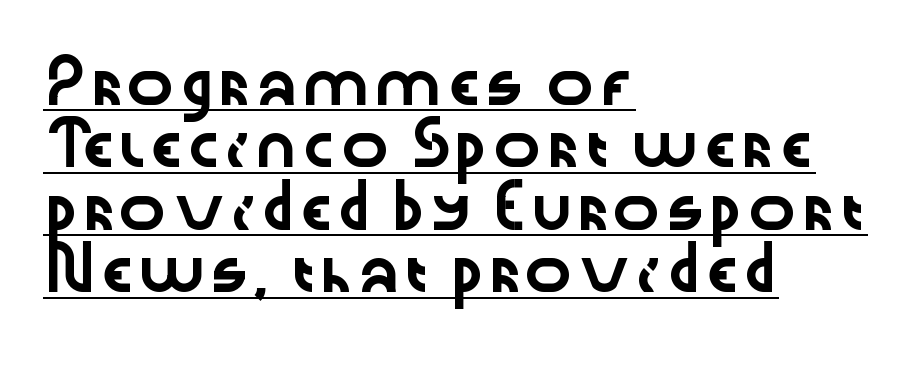
A typesetter would label this face a sans. Notice how descenders clear the ascenders below comfortably — that's standard leading. The letters stand upright; this is a roman face. Glyph-to-glyph distance matches everyday printed text. Horizontally, the lines are justified to the leading edge only. Here the designer chose a conventional face with non-uniform glyph widths.
